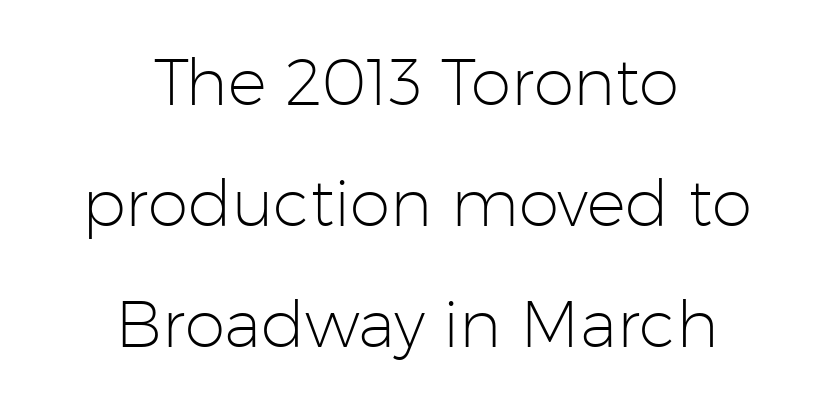
Q: Is the text bold? A: No.
Q: Is the text italic (slanted)? A: No, it is upright.
Q: Is the typeface a serif or a sans-serif typeface? A: Sans-serif.
Q: Is the text underlined? A: No.
Q: How is the paragraph aligned? A: Centered.
Q: Is the spacing between letters normal or unusually wide? A: Normal.
Q: Width (condensed, normal, or wide)? A: Normal.
Q: Stroke contrast? A: Low.
Q: x-height? A: Medium.
Q: Monospaced? A: No.
